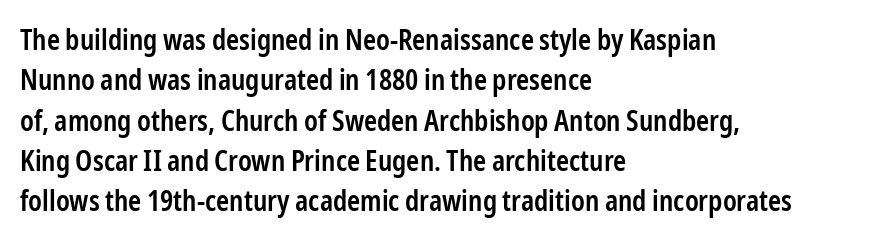
{"serif": "no", "italic": "no", "bold": "semi", "weight": "semibold", "width": "condensed", "stroke_contrast": "low", "x_height": "medium", "monospaced": "no", "underline": "no", "align": "left", "line_spacing": "normal", "line_spacing_ratio": 1.44, "letter_spacing": "normal", "letter_spacing_em": 0.0, "glyph_px": 28}
